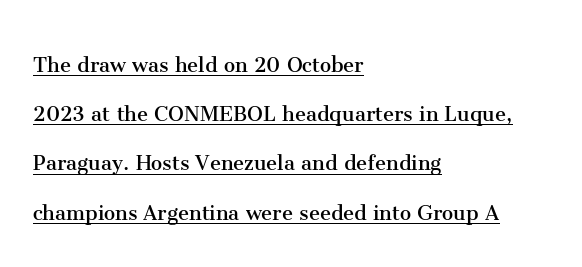
{"italic": "no", "bold": "no", "underline": "yes", "align": "left", "line_spacing": "loose", "line_spacing_ratio": 1.97, "letter_spacing": "normal", "letter_spacing_em": 0.0, "glyph_px": 25}
